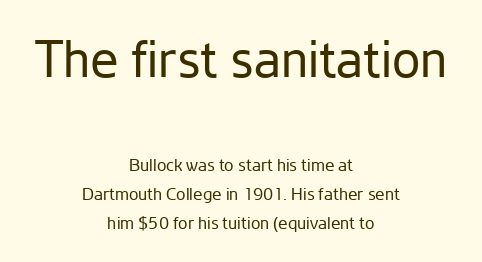
Q: Is the text bold? A: No.
Q: Is the text italic (slanted)? A: No, it is upright.
Q: Is the typeface a serif or a sans-serif typeface? A: Sans-serif.
Q: Is the text underlined? A: No.
Q: How is the paragraph aligned? A: Centered.
Q: Is the spacing between letters normal or unusually wide? A: Normal.
Q: Is the spacing between lines tight, normal or loose? A: Normal.
Q: Which block of text is set in a larger size, the first (top) or the second (bottom)? A: The first (top) one.
Q: Width (condensed, normal, or wide)? A: Normal.
Q: Stroke contrast? A: Low.
Q: x-height? A: Medium.
Q: Monospaced? A: No.
